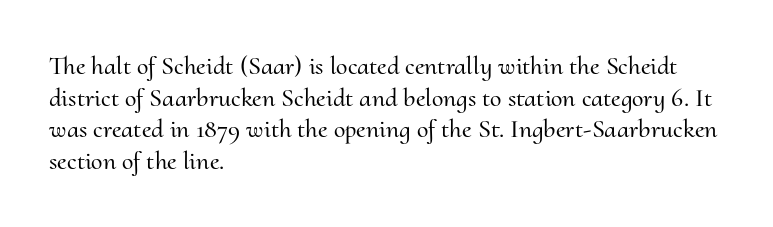
The lettering stays uniformly vertical, giving the passage a roman look. The baseline area is clear. The setting favours the left margin, as ordinary paragraphs usually do. These lines keep a tight, regular rhythm from letter to letter.
